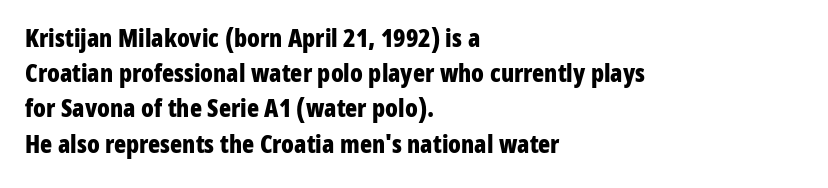
The image shows 25 px bold type, upright; set left-aligned, normal line spacing (1.41x), normal letter spacing, not underlined.
